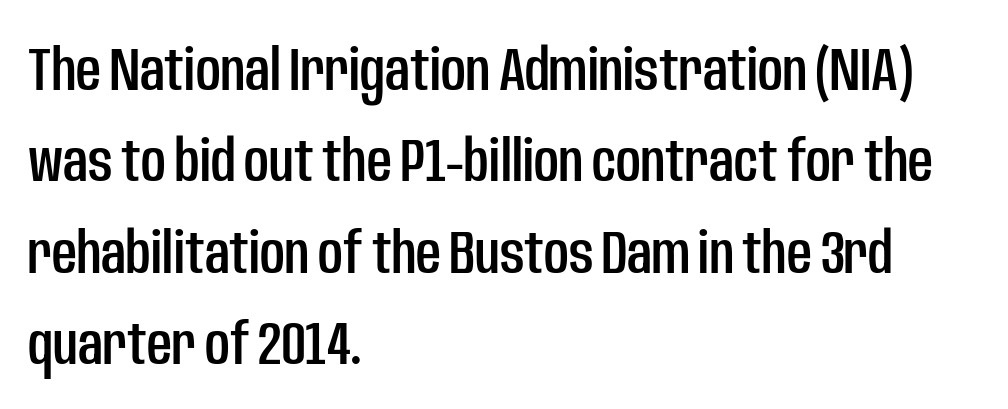
Words float on clear page, feet unadorned. Tracking value appears to be zero — textbook default spacing. Observe the absence of serifs on each vertical stroke in this sample. A classic flush-left, rag-right setting is used for this passage. The line-height multiplier appears to be the usual default.
